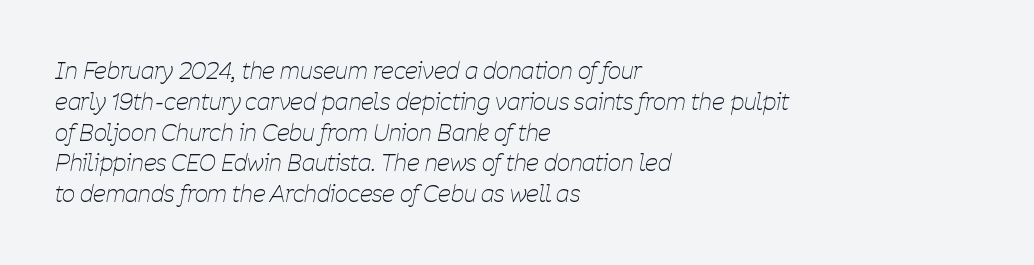
Q: Is the text bold? A: No.
Q: Is the text italic (slanted)? A: Yes, it leans right by about 11 degrees.
Q: Is the text underlined? A: No.
Q: How is the paragraph aligned? A: Left-aligned.
Q: Is the spacing between letters normal or unusually wide? A: Normal.
Q: Is the spacing between lines tight, normal or loose? A: Normal.
